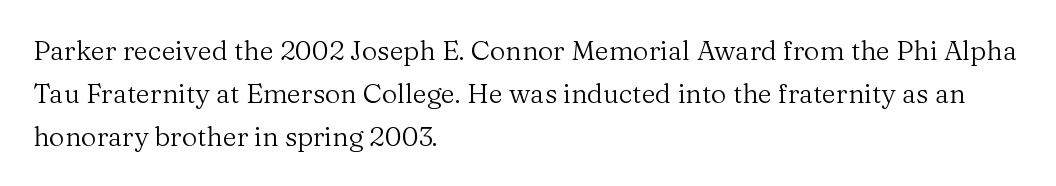
Line beginnings align vertically; line endings do not. Quick note: not italic, upright. No chunkiness to these letters — they're not bold. Default kerning and tracking; the words read as compact shapes.
